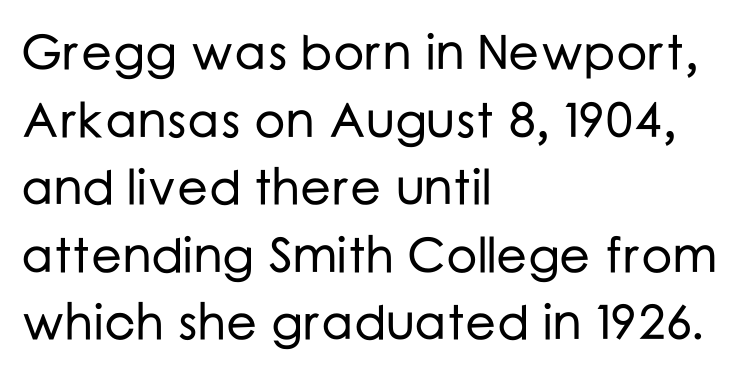
Q: Is the text italic (slanted)? A: No, it is upright.
Q: Is the typeface a serif or a sans-serif typeface? A: Sans-serif.
Q: Is the text underlined? A: No.
Q: How is the paragraph aligned? A: Left-aligned.
Q: Is the spacing between letters normal or unusually wide? A: Normal.
Q: Is the spacing between lines tight, normal or loose? A: Normal.
Q: Width (condensed, normal, or wide)? A: Normal.
Q: Stroke contrast? A: Low.
Q: x-height? A: Medium.
Q: Monospaced? A: No.
